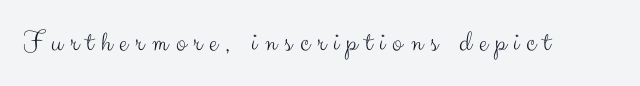
Q: Is the text bold? A: No.
Q: Is the text italic (slanted)? A: Yes.
Q: Is the typeface a serif or a sans-serif typeface? A: Sans-serif.
Q: Is the text underlined? A: No.
Q: Is the spacing between letters normal or unusually wide? A: Unusually wide.
Q: Width (condensed, normal, or wide)? A: Normal.
Q: Stroke contrast? A: Medium.
Q: x-height? A: Small.
Q: Monospaced? A: No.
